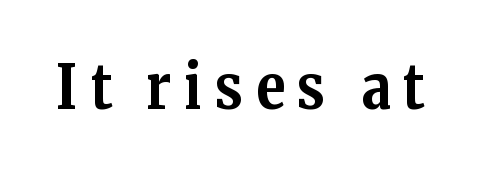
Q: Is the text bold? A: Yes.
Q: Is the text italic (slanted)? A: No, it is upright.
Q: Is the typeface a serif or a sans-serif typeface? A: Serif.
Q: Is the text underlined? A: No.
Q: Is the spacing between letters normal or unusually wide? A: Unusually wide.
Q: Width (condensed, normal, or wide)? A: Normal.
Q: Stroke contrast? A: Medium.
Q: x-height? A: Medium.
Q: Monospaced? A: No.
